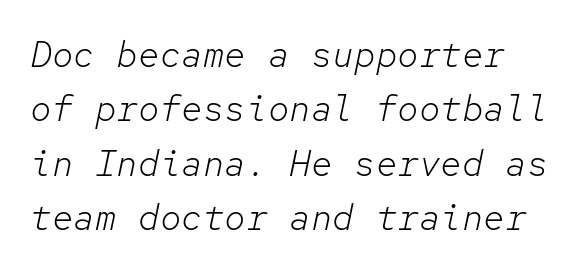
The image shows 36 px light type, italic (leaning right), monospaced; set normal line spacing (1.51x), normal letter spacing, not underlined; low stroke contrast and a medium x-height.
